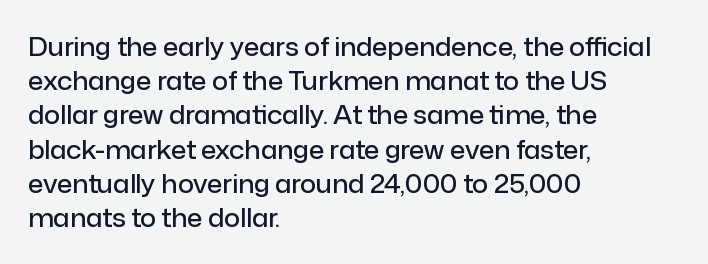
The image shows 25 px text type, upright; set left-aligned, normal line spacing (1.37x), normal letter spacing, not underlined.
